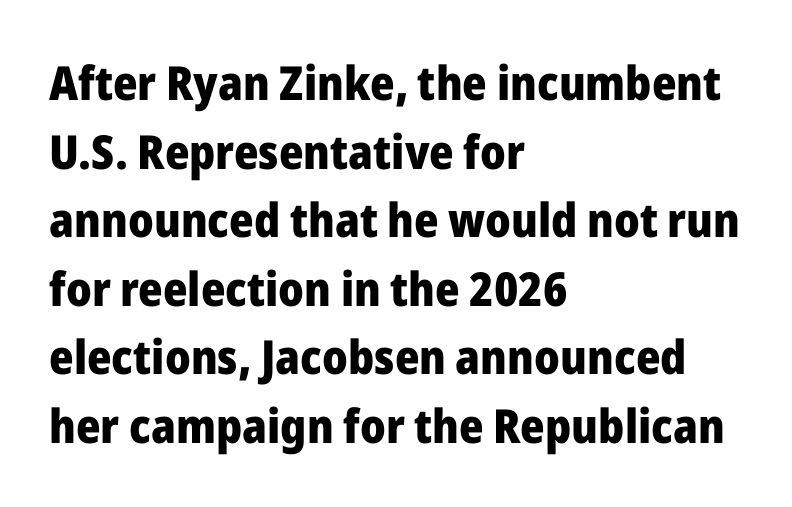
These lines stack with their left ends in a neat column. How are the letters spaced? Ordinarily, with no added tracking. One glance says typical: line gaps are just what's usual. Nobody drew a line under any word here.
